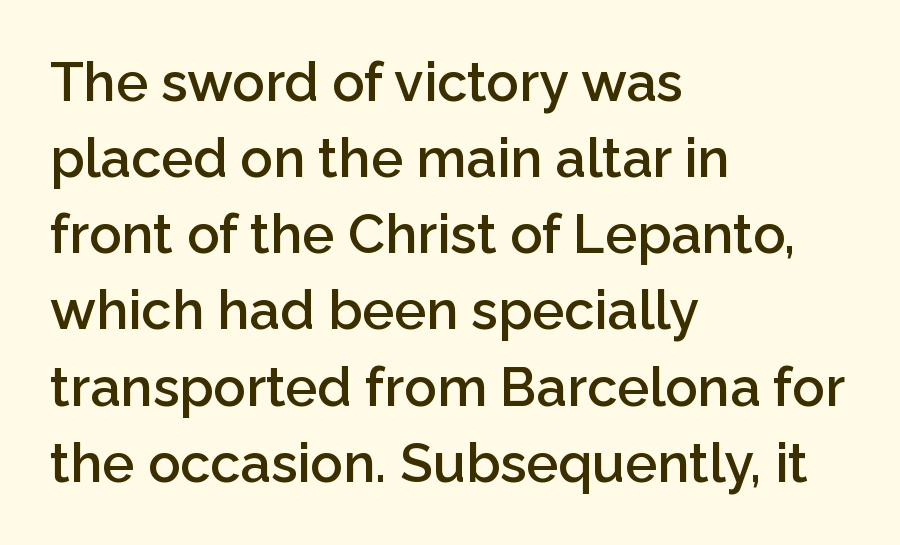
Q: Is the text bold? A: Semi-bold.
Q: Is the text italic (slanted)? A: No, it is upright.
Q: Is the typeface a serif or a sans-serif typeface? A: Sans-serif.
Q: Is the text underlined? A: No.
Q: How is the paragraph aligned? A: Left-aligned.
Q: Is the spacing between letters normal or unusually wide? A: Normal.
Q: Is the spacing between lines tight, normal or loose? A: Normal.
Q: Width (condensed, normal, or wide)? A: Normal.
Q: Stroke contrast? A: Low.
Q: x-height? A: Medium.
Q: Monospaced? A: No.
